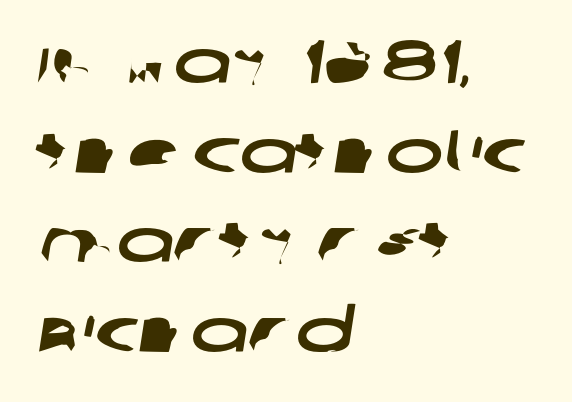
The image shows 61 px wide sans-serif type; set left-aligned, normal line spacing (1.47x), normal letter spacing, not underlined; low stroke contrast and a large x-height.
